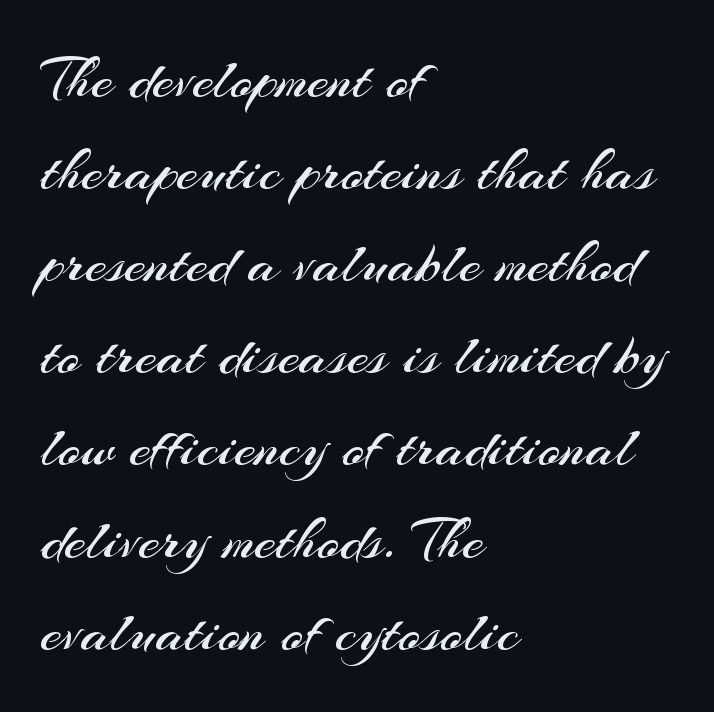
The rendering anchors every line to the left-hand side. Varying glyph widths throughout — classic text-font behaviour. Regarding serifs, this sample does without them. How would I describe the line gaps? Plain and ordinary. Is the stroke heavy? The answer is a plain regular-or-lighter.
